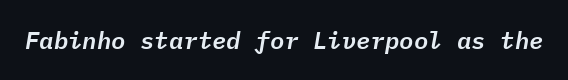
{"italic": "yes", "lean": "right", "slant_degrees": 9, "underline": "no", "letter_spacing": "normal", "letter_spacing_em": 0.0, "glyph_px": 24}
